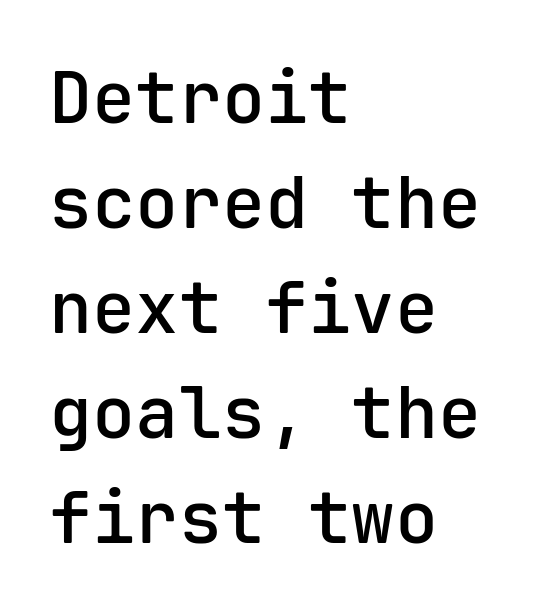
The image shows 72 px semibold sans-serif type, upright, monospaced; set left-aligned, normal line spacing (1.46x), normal letter spacing, not underlined; low stroke contrast and a medium x-height.
